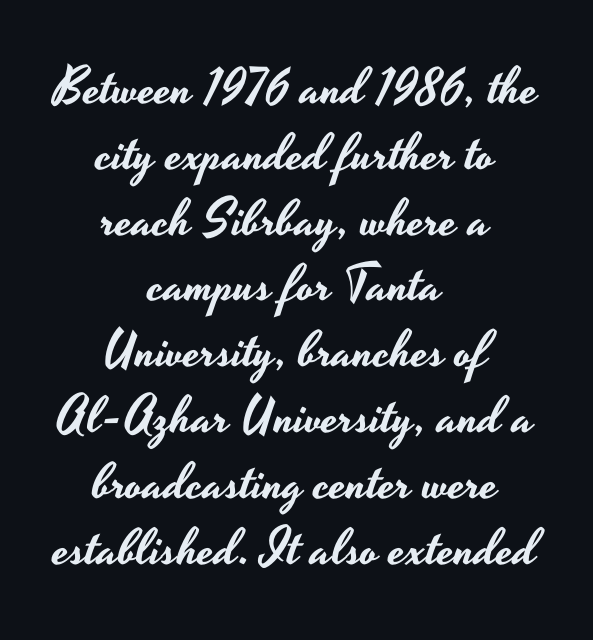
The image shows 51 px wide sans-serif type; set centered, normal line spacing (1.29x), normal letter spacing, not underlined; low stroke contrast and a small x-height.
